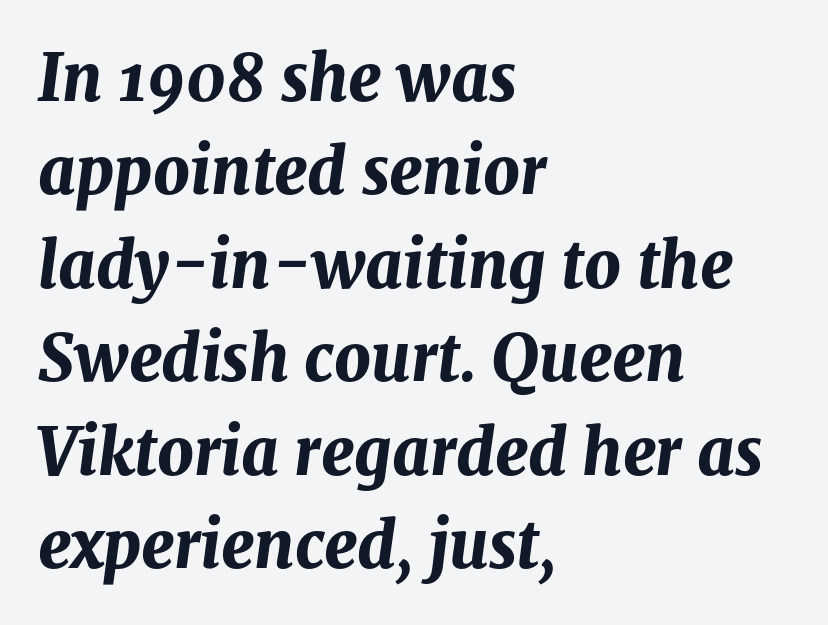
{"italic": "yes", "lean": "right", "slant_degrees": 8, "bold": "yes", "weight": "bold", "width": "normal", "stroke_contrast": "medium", "x_height": "medium", "monospaced": "no", "underline": "no", "align": "left", "line_spacing": "normal", "line_spacing_ratio": 1.46, "letter_spacing": "normal", "letter_spacing_em": 0.0, "glyph_px": 64}
